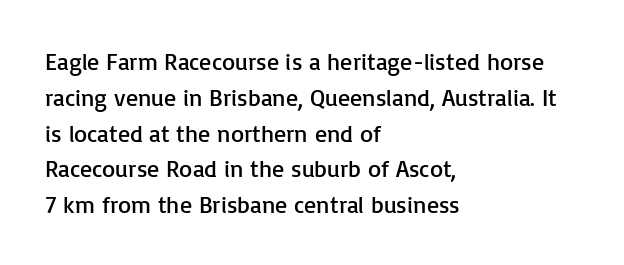
{"italic": "no", "bold": "no", "underline": "no", "align": "left", "line_spacing": "normal", "line_spacing_ratio": 1.49, "letter_spacing": "normal", "letter_spacing_em": 0.0, "glyph_px": 24}
